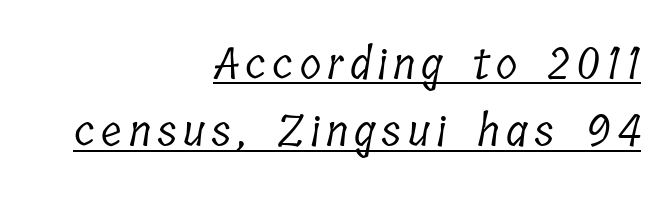
Q: Is the text bold? A: No.
Q: Is the typeface a serif or a sans-serif typeface? A: Serif.
Q: Is the text underlined? A: Yes.
Q: How is the paragraph aligned? A: Right-aligned.
Q: Is the spacing between lines tight, normal or loose? A: Normal.
Q: Width (condensed, normal, or wide)? A: Condensed.
Q: Stroke contrast? A: Low.
Q: x-height? A: Medium.
Q: Monospaced? A: No.
